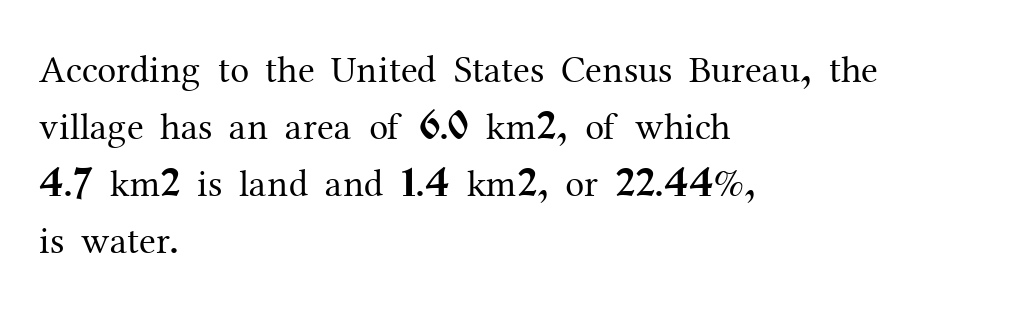
The image shows 38 px regular-weight serif type, upright; set left-aligned, normal line spacing (1.5x), normal letter spacing, not underlined; medium stroke contrast and a medium x-height.
